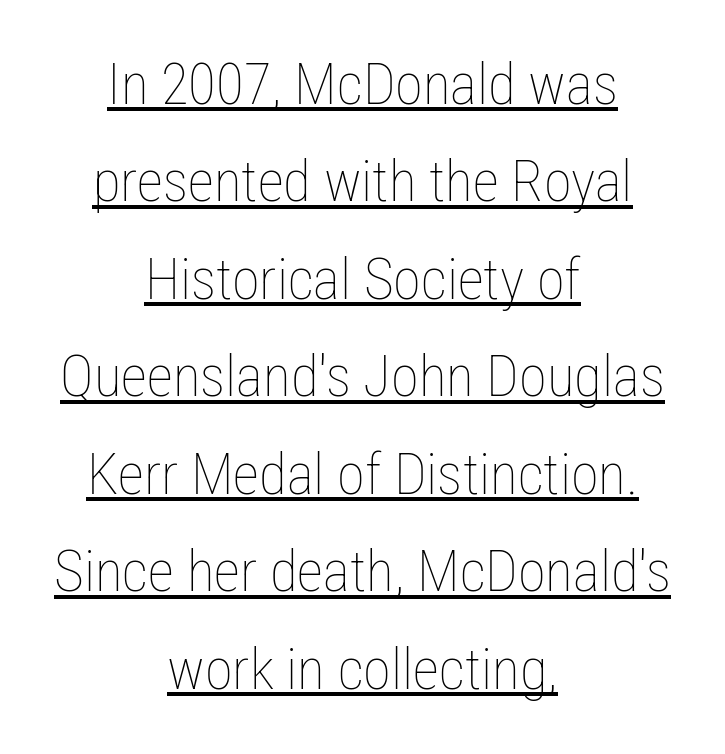
Standard letterfit; no display-style spreading of the glyphs. The face used here is proportionally spaced, like ordinary book or web type. Has an underline been added? It has. The passage shown is not bold in any degree. Both edges are ragged and mirror each other, which tells us the setting is centered. You can tell it's not italic because the verticals are truly vertical.
